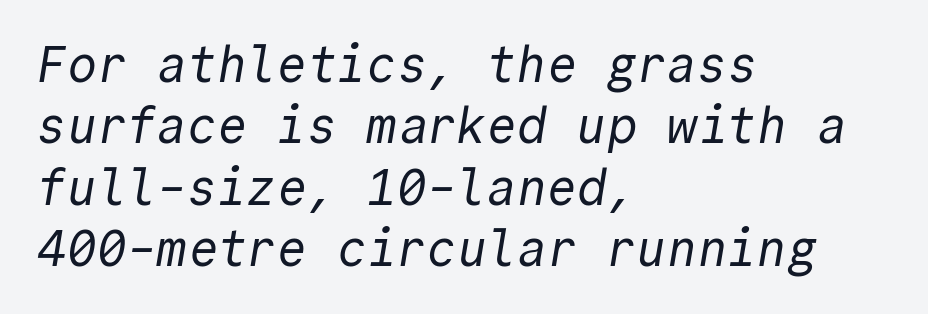
Q: Is the text bold? A: No.
Q: Is the typeface a serif or a sans-serif typeface? A: Sans-serif.
Q: Is the text underlined? A: No.
Q: How is the paragraph aligned? A: Left-aligned.
Q: Is the spacing between letters normal or unusually wide? A: Normal.
Q: Width (condensed, normal, or wide)? A: Normal.
Q: x-height? A: Medium.
Q: Monospaced? A: Yes.
